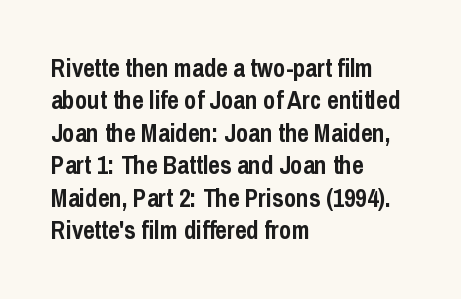
{"italic": "no", "bold": "yes", "underline": "no", "align": "left", "line_spacing": "normal", "line_spacing_ratio": 1.3, "letter_spacing": "normal", "letter_spacing_em": 0.0, "glyph_px": 25}
